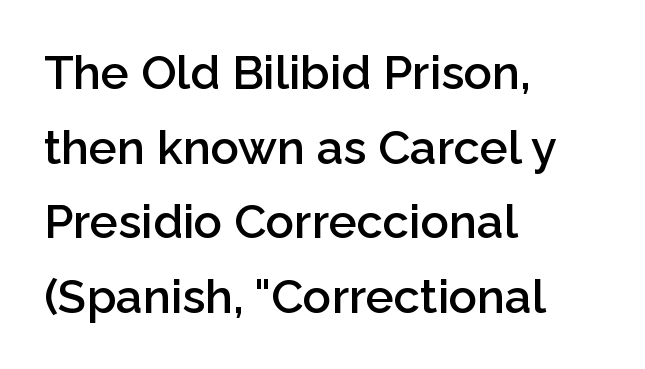
{"serif": "no", "italic": "no", "bold": "semi", "weight": "semibold", "width": "normal", "stroke_contrast": "low", "x_height": "medium", "monospaced": "no", "underline": "no", "align": "left", "line_spacing": "normal", "line_spacing_ratio": 1.59, "letter_spacing": "normal", "letter_spacing_em": 0.0, "glyph_px": 47}
